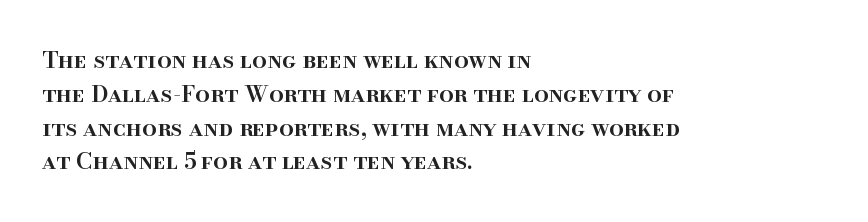
{"italic": "no", "bold": "semi", "underline": "no", "align": "left", "line_spacing": "normal", "line_spacing_ratio": 1.47, "letter_spacing": "normal", "letter_spacing_em": 0.0, "glyph_px": 23}
